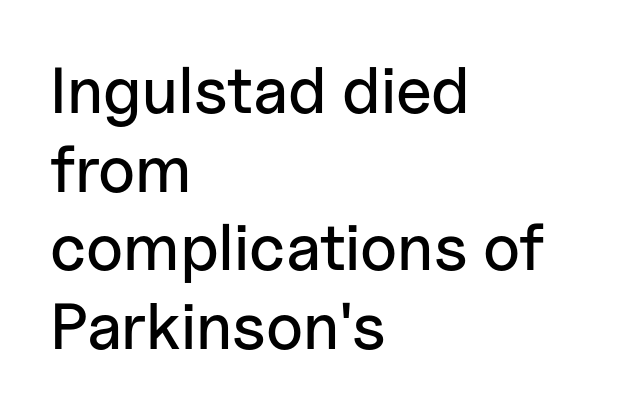
{"serif": "no", "italic": "no", "width": "normal", "stroke_contrast": "low", "x_height": "medium", "monospaced": "no", "underline": "no", "align": "left", "line_spacing_ratio": 1.21, "letter_spacing": "normal", "letter_spacing_em": 0.0, "glyph_px": 65}
